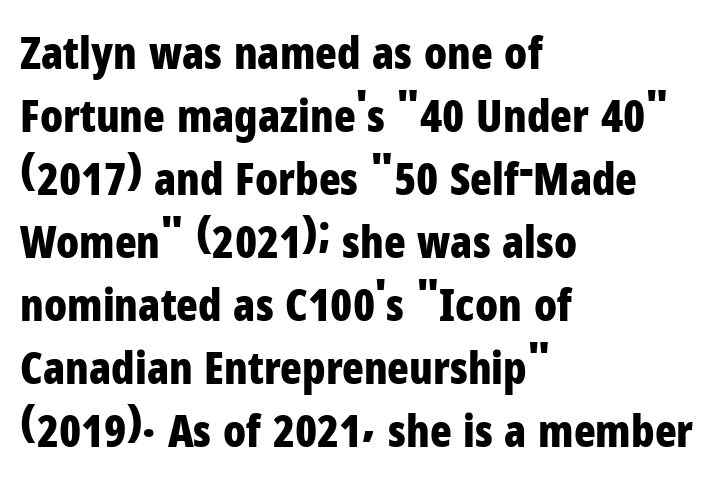
No extra tracking has been applied to these lines. The lettering stays uniformly vertical, giving the passage a roman look. Stroke thickness is high; the sample reads as a true bold. The space beneath each line is pristine and unruled. Is this a fixed-width face? No — the glyphs have proportional, varying widths.
